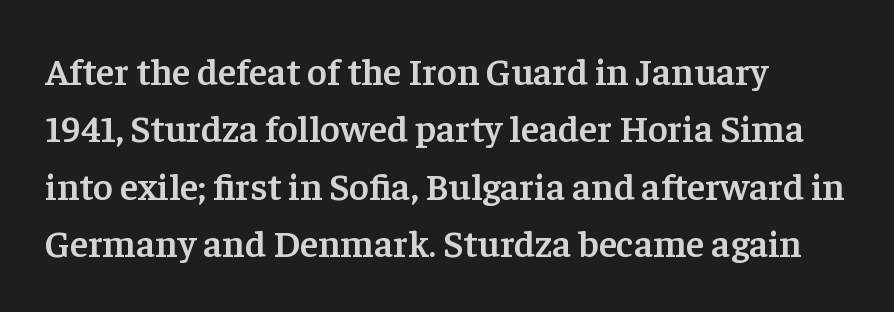
The image shows 38 px semibold serif type, upright; set normal line spacing (1.51x), normal letter spacing, not underlined; low stroke contrast and a medium x-height.
